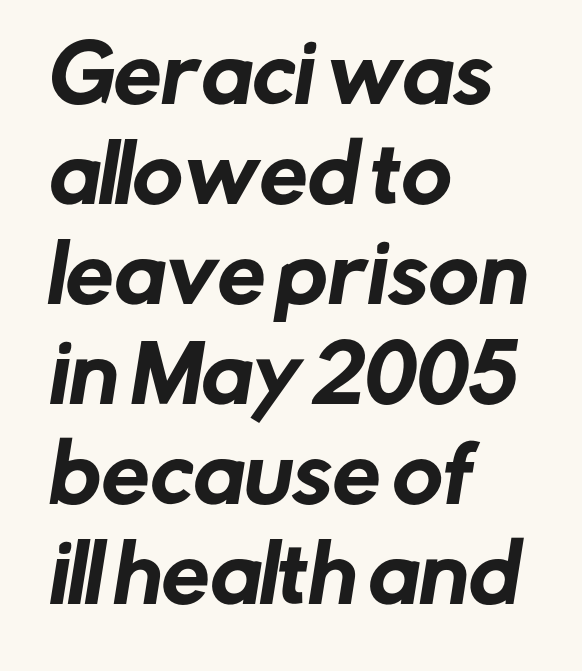
Q: Is the typeface a serif or a sans-serif typeface? A: Sans-serif.
Q: Is the text underlined? A: No.
Q: How is the paragraph aligned? A: Left-aligned.
Q: Is the spacing between letters normal or unusually wide? A: Normal.
Q: Is the spacing between lines tight, normal or loose? A: Normal.
Q: Width (condensed, normal, or wide)? A: Normal.
Q: Stroke contrast? A: Low.
Q: x-height? A: Medium.
Q: Monospaced? A: No.
